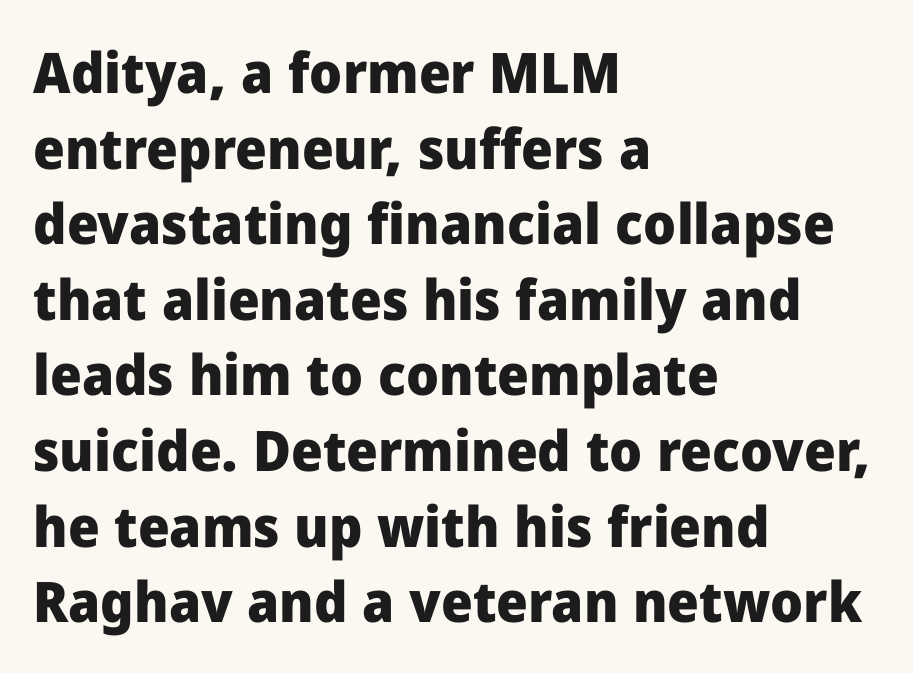
{"serif": "no", "italic": "no", "bold": "yes", "weight": "heavy", "width": "normal", "stroke_contrast": "low", "x_height": "medium", "monospaced": "no", "underline": "no", "align": "left", "line_spacing": "normal", "line_spacing_ratio": 1.35, "letter_spacing": "normal", "letter_spacing_em": 0.0, "glyph_px": 56}
